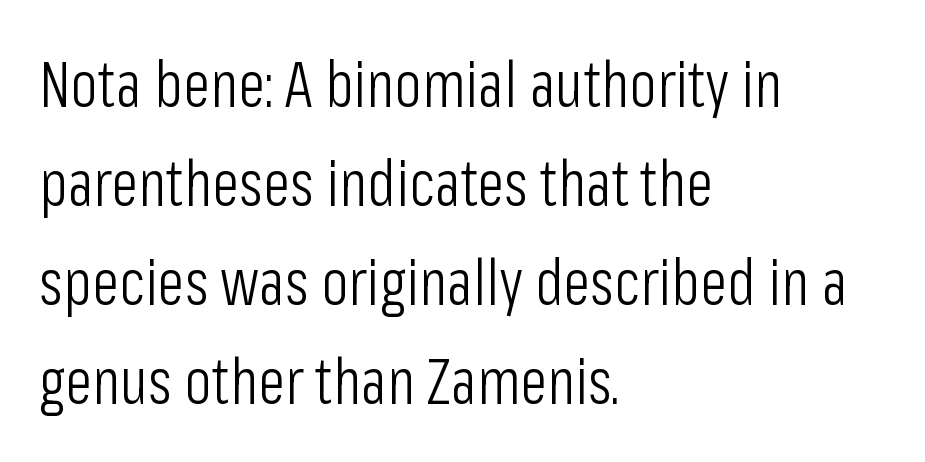
{"serif": "no", "italic": "no", "bold": "no", "weight": "light", "width": "condensed", "stroke_contrast": "low", "x_height": "medium", "monospaced": "no", "underline": "no", "align": "left", "line_spacing": "normal", "line_spacing_ratio": 1.57, "letter_spacing": "normal", "letter_spacing_em": 0.0, "glyph_px": 63}
